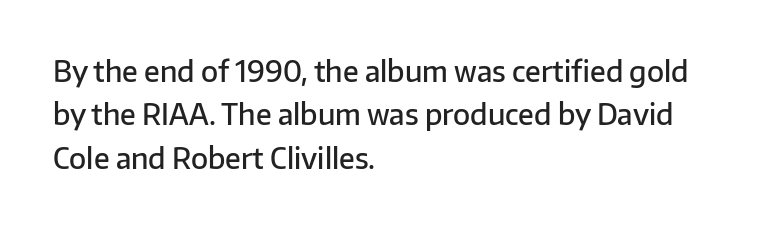
Q: Is the text bold? A: Semi-bold.
Q: Is the text italic (slanted)? A: No, it is upright.
Q: Is the typeface a serif or a sans-serif typeface? A: Sans-serif.
Q: Is the text underlined? A: No.
Q: How is the paragraph aligned? A: Left-aligned.
Q: Is the spacing between letters normal or unusually wide? A: Normal.
Q: Is the spacing between lines tight, normal or loose? A: Normal.
Q: Width (condensed, normal, or wide)? A: Normal.
Q: Stroke contrast? A: Low.
Q: x-height? A: Medium.
Q: Monospaced? A: No.
